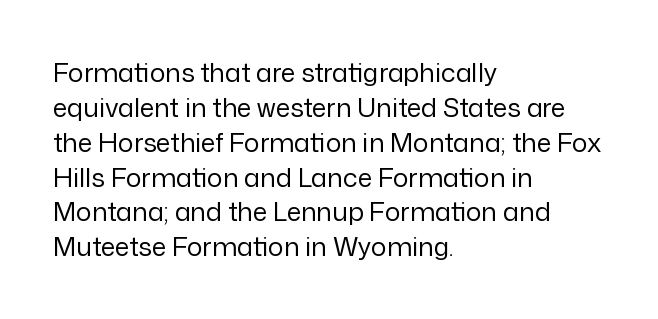
The strip under each line holds only bare page. Short note: letters normally spaced. The axis of the letterforms is exactly vertical. Line spacing here is normal. The rendering anchors every line to the left-hand side.
